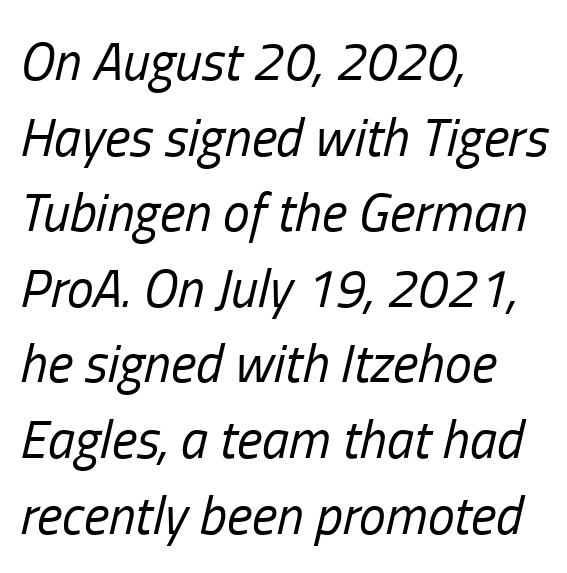
{"italic": "yes", "lean": "right", "slant_degrees": 13, "bold": "no", "weight": "regular", "width": "condensed", "stroke_contrast": "low", "x_height": "medium", "monospaced": "no", "underline": "no", "align": "left", "line_spacing": "normal", "line_spacing_ratio": 1.4, "letter_spacing": "normal", "letter_spacing_em": 0.0, "glyph_px": 54}
